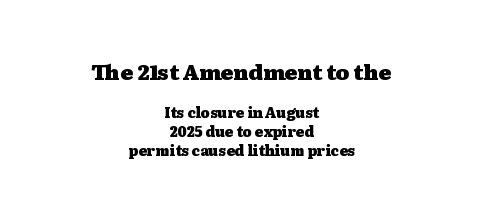
Teacher's note: observe the equal gaps on both sides — that is centered alignment. Look at the stroke-to-counter ratio: heavy, a bold. A bare baseline throughout the passage. Honestly, the row spacing looks completely unremarkable. Honestly, the letter spacing is just normal — you wouldn't notice it.
